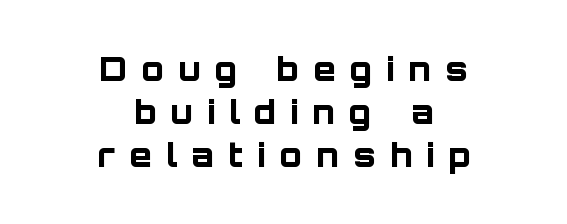
{"serif": "no", "italic": "no", "bold": "yes", "weight": "bold", "width": "normal", "stroke_contrast": "low", "x_height": "large", "monospaced": "no", "underline": "no", "align": "center", "line_spacing": "normal", "line_spacing_ratio": 1.31, "letter_spacing": "wide", "letter_spacing_em": 0.43, "glyph_px": 33}
